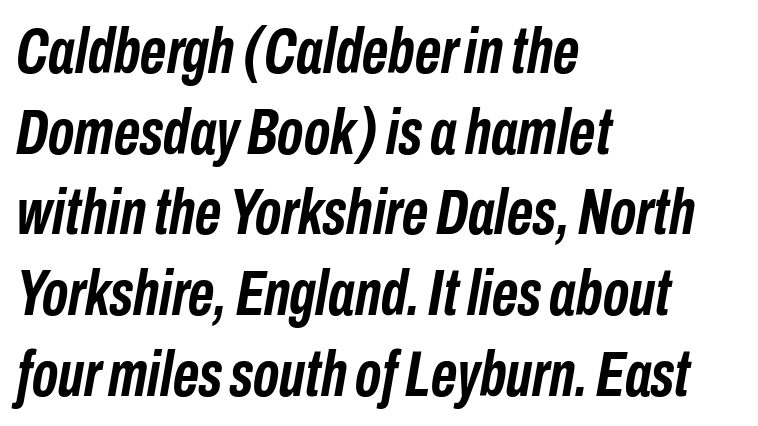
Q: Is the text bold? A: Yes.
Q: Is the text italic (slanted)? A: Yes, it leans right by about 10 degrees.
Q: Is the text underlined? A: No.
Q: How is the paragraph aligned? A: Left-aligned.
Q: Is the spacing between letters normal or unusually wide? A: Normal.
Q: Is the spacing between lines tight, normal or loose? A: Normal.
Q: Width (condensed, normal, or wide)? A: Condensed.
Q: Stroke contrast? A: Low.
Q: x-height? A: Medium.
Q: Monospaced? A: No.
